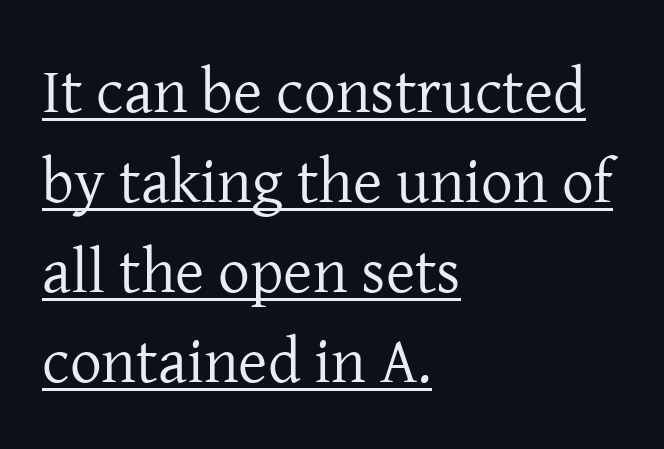
This sample has the flowing, uneven cadence of proportional lettering. The letters stand straight up with perfectly vertical stems. Casual observation: everything's shoved over to the left. Typographically, this falls in the serif category. The face looks like a standard text weight, possibly lighter. Students, observe: this is what conventionally led text looks like.
